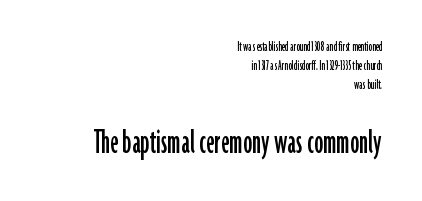
Q: Is the text italic (slanted)? A: No, it is upright.
Q: Is the typeface a serif or a sans-serif typeface? A: Sans-serif.
Q: Is the text underlined? A: No.
Q: How is the paragraph aligned? A: Right-aligned.
Q: Is the spacing between letters normal or unusually wide? A: Normal.
Q: Is the spacing between lines tight, normal or loose? A: Normal.
Q: Which block of text is set in a larger size, the first (top) or the second (bottom)? A: The second (bottom) one.
Q: Width (condensed, normal, or wide)? A: Condensed.
Q: Stroke contrast? A: Low.
Q: x-height? A: Medium.
Q: Monospaced? A: No.
